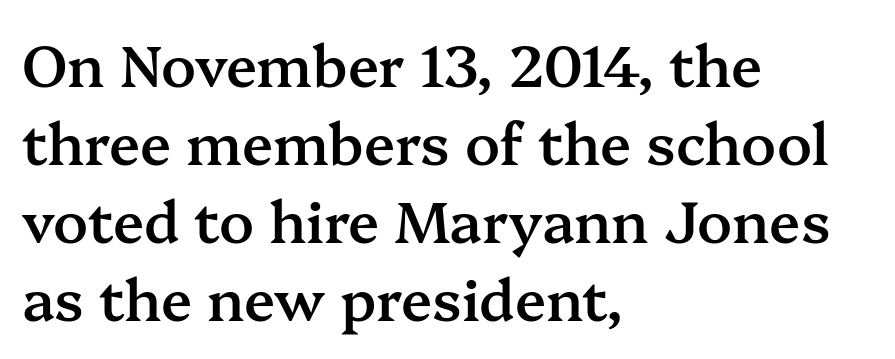
The string is rendered with underlining switched off. Successive baselines arrive at the customary interval. Do the characters align in a grid? No, the font is proportional. These lines carry some extra weight — a demibold, not a full bold.
